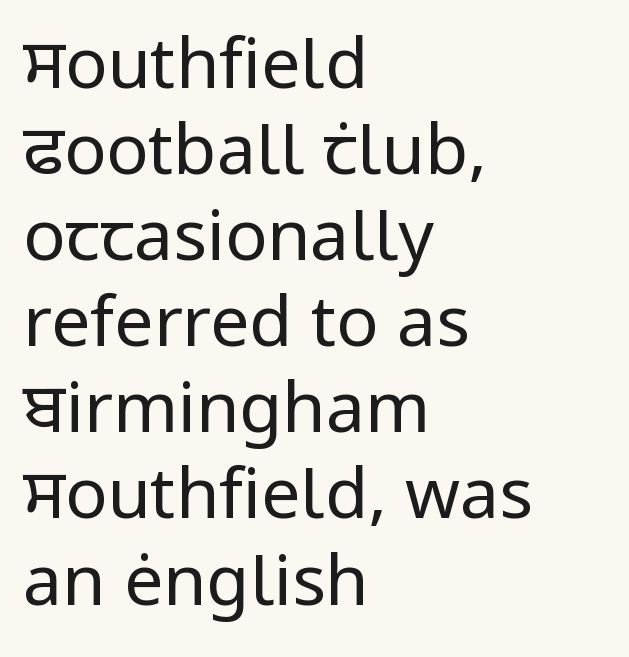
Each letter keeps its own natural width here, so spacing adapts to shape. No italicization has been applied; the sample stays upright. The glyphs in this specimen are sans serif. Unmarked baselines from the first word to the last. Visually the block forms a straight wall on the left and a jagged coastline on the right.
